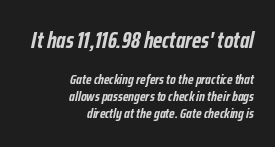
Quick note: underline off. Every row of glyphs terminates at an identical x-position on the right. Between one letter and the next there's only the usual sliver of space. Would a proofreader flag this as italicized? Yes. Pretty heavy lettering here — definitely bold.
